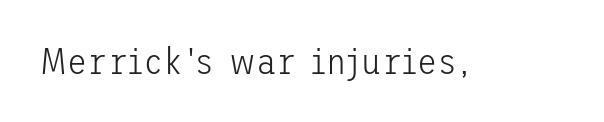
Q: Is the text bold? A: No.
Q: Is the text italic (slanted)? A: No, it is upright.
Q: Is the typeface a serif or a sans-serif typeface? A: Sans-serif.
Q: Is the text underlined? A: No.
Q: Is the spacing between letters normal or unusually wide? A: Normal.
Q: Width (condensed, normal, or wide)? A: Normal.
Q: Stroke contrast? A: Low.
Q: x-height? A: Medium.
